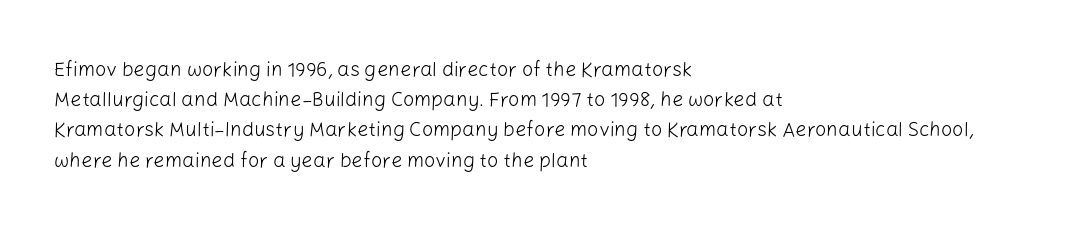
What stands out about the letter spacing? Nothing — it is the standard amount. The axis of the letterforms is exactly vertical. Check the space under the baseline: it is left empty. Evenly set lines give the paragraph a standard silhouette.
